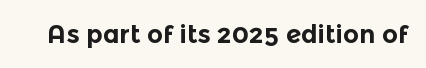
{"italic": "no", "bold": "yes", "underline": "no", "letter_spacing": "normal", "letter_spacing_em": 0.0, "glyph_px": 25}
